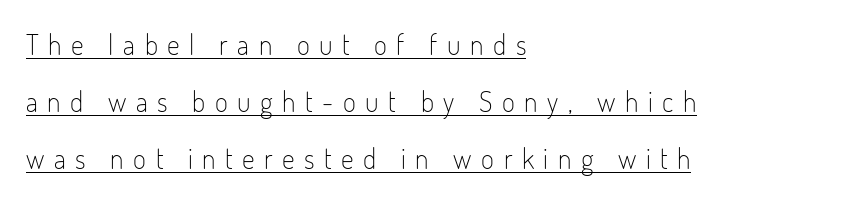
Horizontal bands of white between lines are thick stripes. Descenders here cross a horizontal rule under the line. Inter-character spacing is expanded well beyond the font's built-in metrics. The rendering uses natural spacing where letterforms have individual widths.
